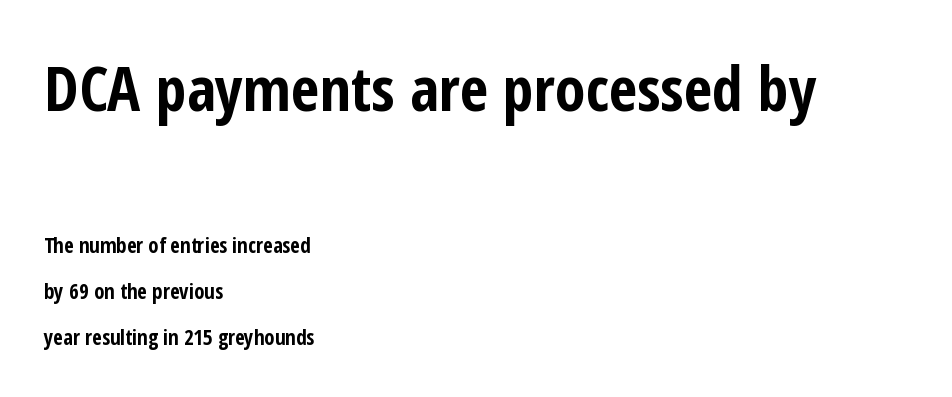
{"serif": "no", "italic": "no", "bold": "yes", "weight": "bold", "width": "condensed", "stroke_contrast": "low", "x_height": "medium", "monospaced": "no", "underline": "no", "align": "left", "line_spacing": "loose", "line_spacing_ratio": 2.2, "letter_spacing": "normal", "letter_spacing_em": 0.0, "larger_block": "first", "size_ratio": 2.95, "glyph_px": 62}
